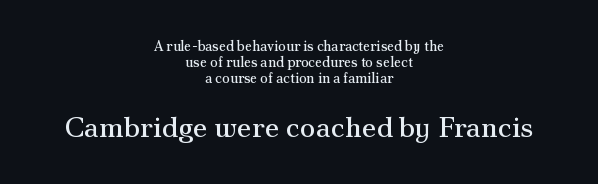
{"serif": "yes", "italic": "no", "bold": "no", "weight": "regular", "width": "normal", "stroke_contrast": "medium", "x_height": "small", "monospaced": "no", "underline": "no", "align": "center", "line_spacing": "tight", "line_spacing_ratio": 1.14, "letter_spacing": "normal", "letter_spacing_em": 0.0, "larger_block": "second", "size_ratio": 2.07, "glyph_px": 29}
